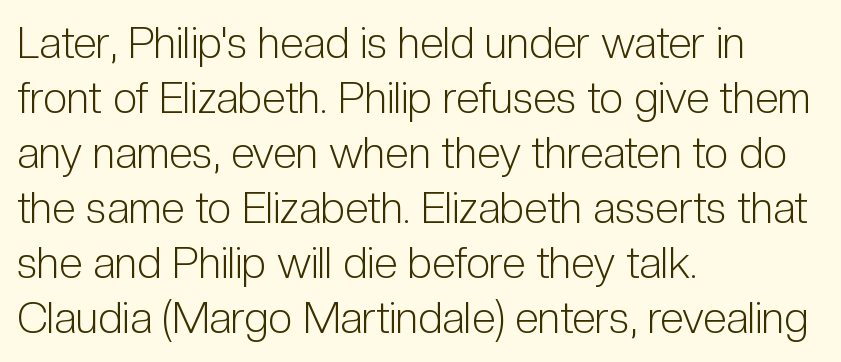
The image shows 43 px light, condensed sans-serif type, upright; set left-aligned, normal line spacing (1.28x), normal letter spacing, not underlined; low stroke contrast and a medium x-height.
